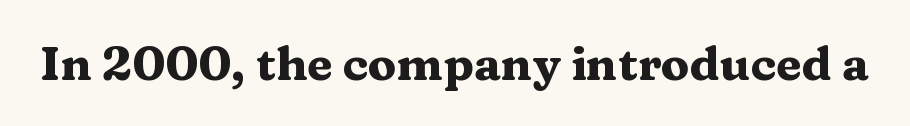
Chunky letters — that's bold for sure. The letters advance in unequal steps, a hallmark of proportional type. Observe the serifs anchoring each vertical stroke in this sample. A roman cut, with each character standing at attention.
